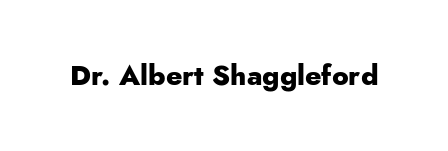
Q: Is the text bold? A: Yes.
Q: Is the text italic (slanted)? A: No, it is upright.
Q: Is the typeface a serif or a sans-serif typeface? A: Sans-serif.
Q: Is the text underlined? A: No.
Q: Is the spacing between letters normal or unusually wide? A: Normal.
Q: Width (condensed, normal, or wide)? A: Normal.
Q: Stroke contrast? A: Low.
Q: x-height? A: Small.
Q: Monospaced? A: No.
